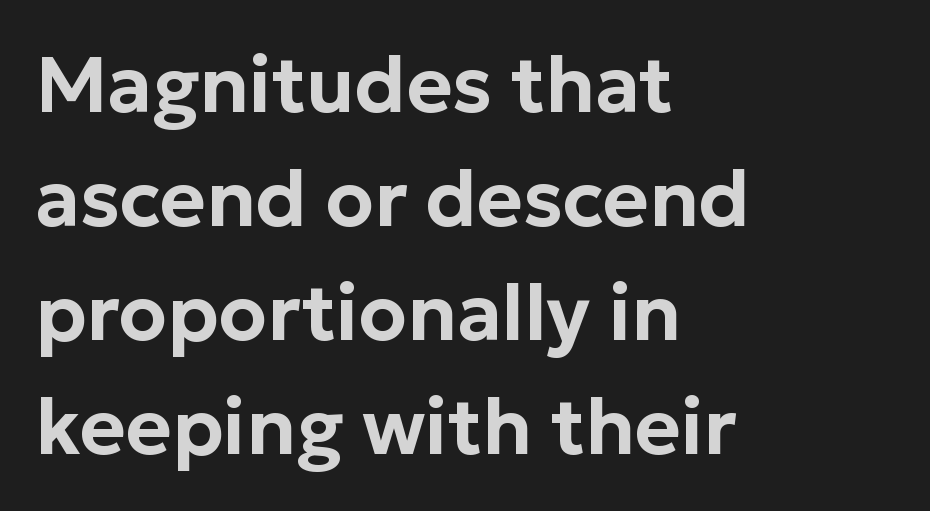
Q: Is the text italic (slanted)? A: No, it is upright.
Q: Is the typeface a serif or a sans-serif typeface? A: Sans-serif.
Q: Is the text underlined? A: No.
Q: How is the paragraph aligned? A: Left-aligned.
Q: Is the spacing between letters normal or unusually wide? A: Normal.
Q: Is the spacing between lines tight, normal or loose? A: Normal.
Q: Width (condensed, normal, or wide)? A: Normal.
Q: Stroke contrast? A: Low.
Q: x-height? A: Medium.
Q: Monospaced? A: No.
